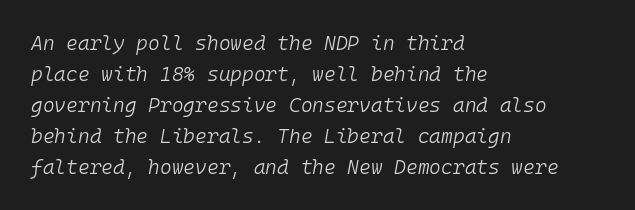
Q: Is the text bold? A: No.
Q: Is the text italic (slanted)? A: Yes, it leans right by about 10 degrees.
Q: Is the text underlined? A: No.
Q: How is the paragraph aligned? A: Left-aligned.
Q: Is the spacing between letters normal or unusually wide? A: Normal.
Q: Is the spacing between lines tight, normal or loose? A: Normal.
